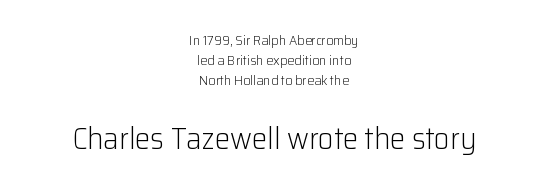
The image shows 31 px light sans-serif type, upright; set centered, normal line spacing (1.42x), normal letter spacing, not underlined; the second (bottom) block is 2.21x larger; low stroke contrast and a medium x-height.
